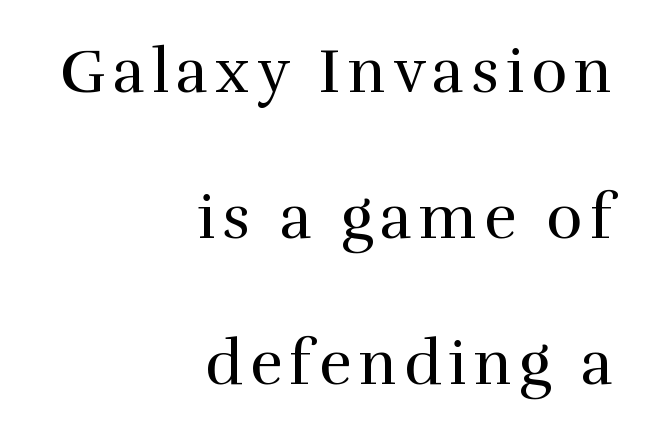
The image shows 61 px regular-weight serif type, upright; set right-aligned, loose line spacing (2.39x), not underlined; high stroke contrast and a medium x-height.
